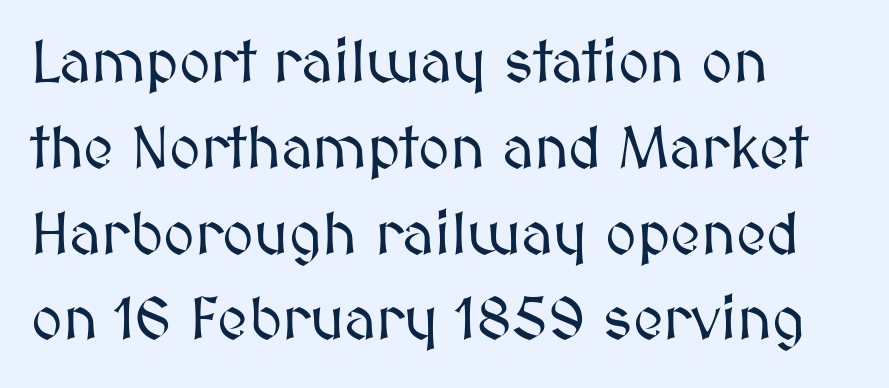
Vertically, the passage feels balanced, rows spaced as you'd expect. Check under the words: just untouched page. Standard letterfit; no display-style spreading of the glyphs. This sample has the flowing, uneven cadence of proportional lettering. The typesetter chose a ragged-right arrangement here. Nope, not italic — everything's standing straight.
